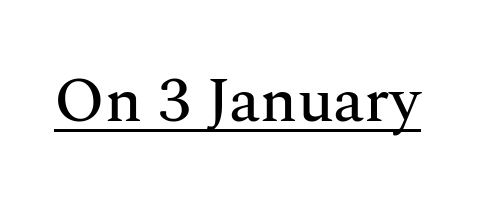
Inter-character spacing is left at the font's built-in metrics. Ascenders rise straight up at ninety degrees. A typographer would call this underscored text. Is this a fixed-width face? No — the glyphs have proportional, varying widths. Examine the stroke ends and you'll spot serifs.
